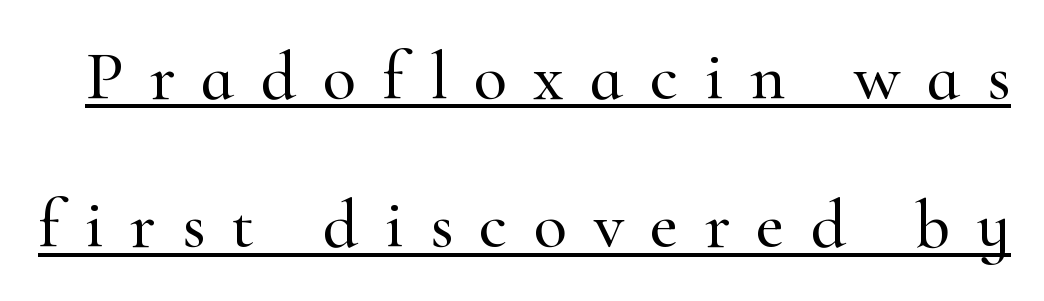
Q: Is the text italic (slanted)? A: No, it is upright.
Q: Is the typeface a serif or a sans-serif typeface? A: Serif.
Q: Is the text underlined? A: Yes.
Q: Is the spacing between letters normal or unusually wide? A: Unusually wide.
Q: Is the spacing between lines tight, normal or loose? A: Loose.
Q: Width (condensed, normal, or wide)? A: Normal.
Q: Stroke contrast? A: High.
Q: x-height? A: Small.
Q: Monospaced? A: No.
